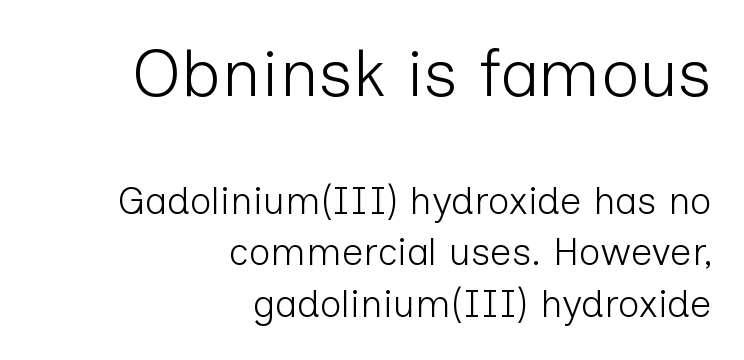
Nothing sits at the stroke ends, so this counts as sans-serif. The font is comparable to plain body text, perhaps lighter. Posture: straight, roman, zero tilt. Typesetter's note — upper block bumped up in size, lower block left smaller. No extra tracking has been applied to these lines. Glance below the letters and you will spot only blank space.
